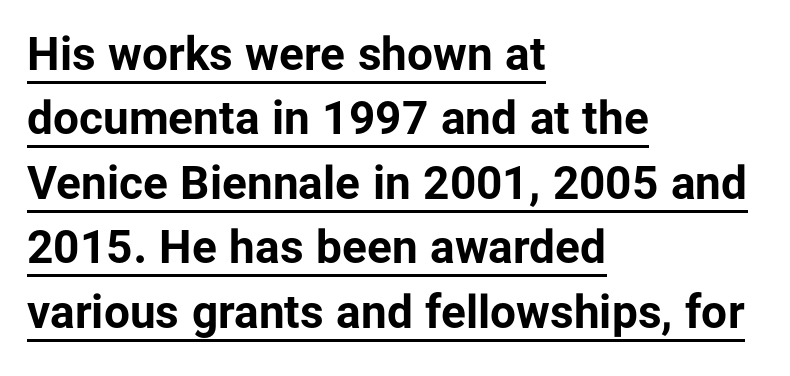
Q: Is the text bold? A: Yes.
Q: Is the text italic (slanted)? A: No, it is upright.
Q: Is the typeface a serif or a sans-serif typeface? A: Sans-serif.
Q: Is the text underlined? A: Yes.
Q: How is the paragraph aligned? A: Left-aligned.
Q: Is the spacing between letters normal or unusually wide? A: Normal.
Q: Is the spacing between lines tight, normal or loose? A: Normal.
Q: Width (condensed, normal, or wide)? A: Normal.
Q: Stroke contrast? A: Low.
Q: x-height? A: Medium.
Q: Monospaced? A: No.
